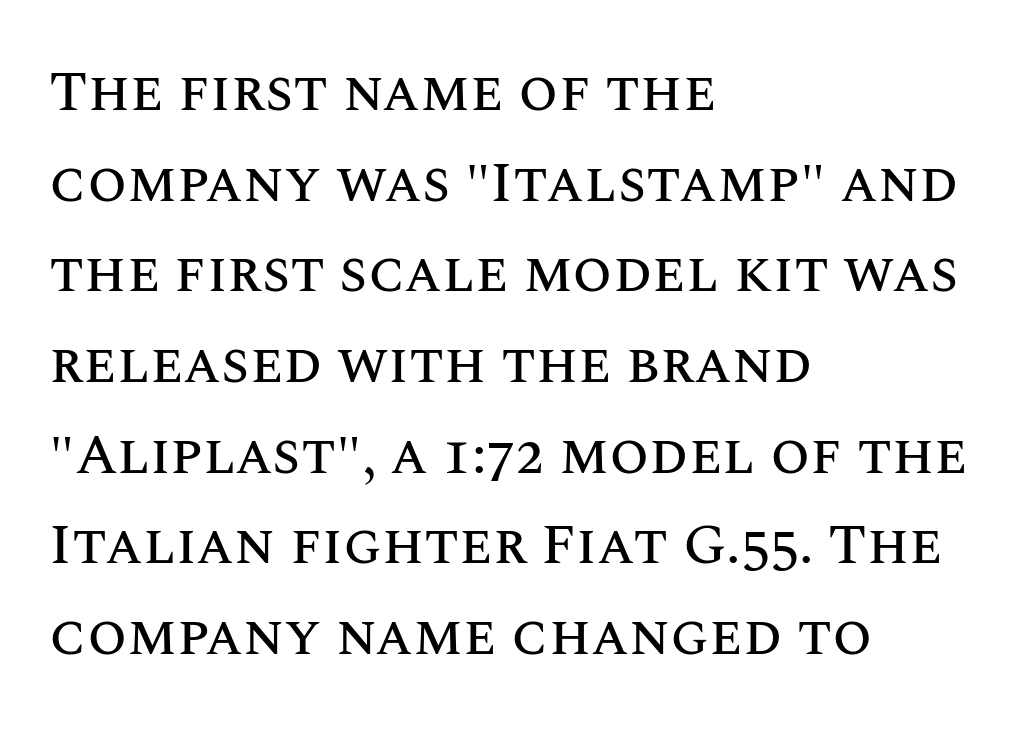
The image shows 57 px text type, upright; set left-aligned, normal line spacing (1.59x), normal letter spacing, not underlined; medium stroke contrast and a large x-height.
